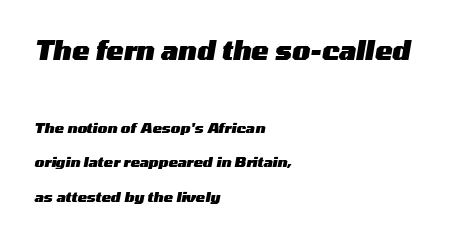
The image shows 26 px bold type, italic (leaning right); set left-aligned, loose line spacing (2.46x), normal letter spacing, not underlined; the first (top) block is 1.86x larger.
